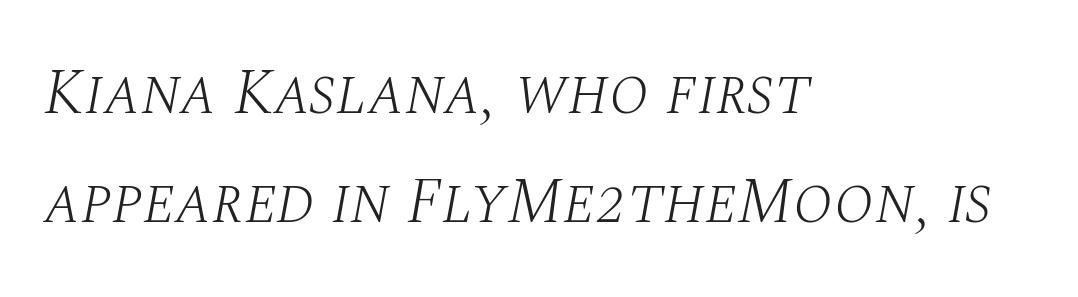
The image shows 65 px light serif type, italic (leaning right); set left-aligned, normal line spacing (1.67x), normal letter spacing, not underlined; medium stroke contrast and a large x-height.
